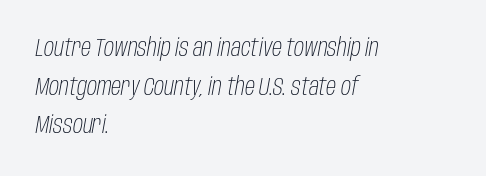
The image shows 25 px text type, italic (leaning right); set left-aligned, normal line spacing (1.55x), normal letter spacing, not underlined.
